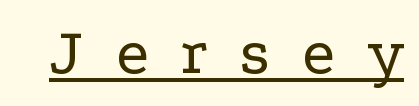
Q: Is the text bold? A: No.
Q: Is the text italic (slanted)? A: No, it is upright.
Q: Is the typeface a serif or a sans-serif typeface? A: Serif.
Q: Is the text underlined? A: Yes.
Q: Is the spacing between letters normal or unusually wide? A: Unusually wide.
Q: Width (condensed, normal, or wide)? A: Wide.
Q: Stroke contrast? A: Low.
Q: x-height? A: Medium.
Q: Monospaced? A: No.
